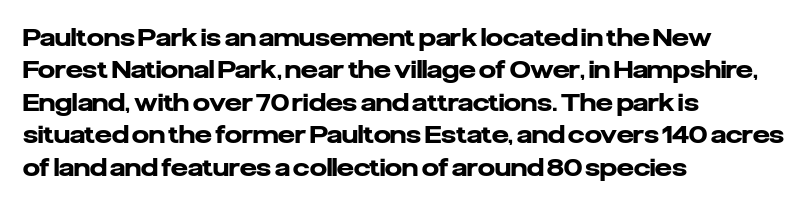
The image shows 24 px bold type, upright; set left-aligned, normal line spacing (1.35x), normal letter spacing, not underlined.
